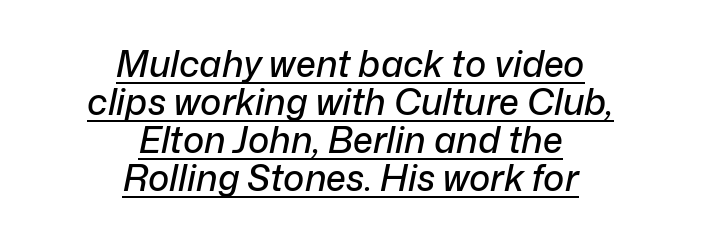
The image shows 36 px text type, italic (leaning right); set centered, tight line spacing (1.06x), normal letter spacing, underlined; low stroke contrast and a medium x-height.
